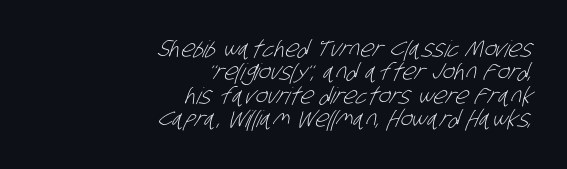
The image shows 23 px text type; set right-aligned, tight line spacing (1.02x), normal letter spacing, not underlined.
